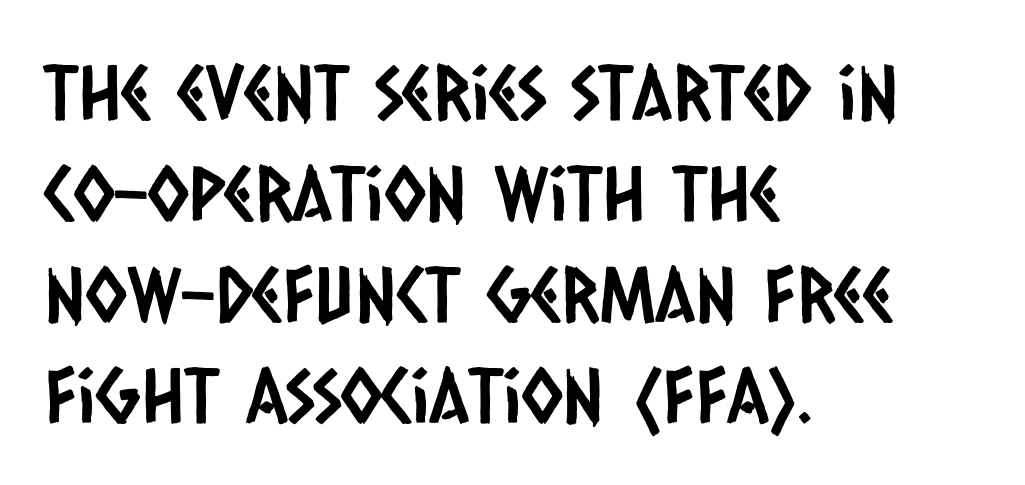
{"serif": "no", "width": "condensed", "stroke_contrast": "low", "x_height": "large", "monospaced": "no", "underline": "no", "align": "left", "line_spacing": "normal", "line_spacing_ratio": 1.33, "letter_spacing": "normal", "letter_spacing_em": 0.0, "glyph_px": 76}
